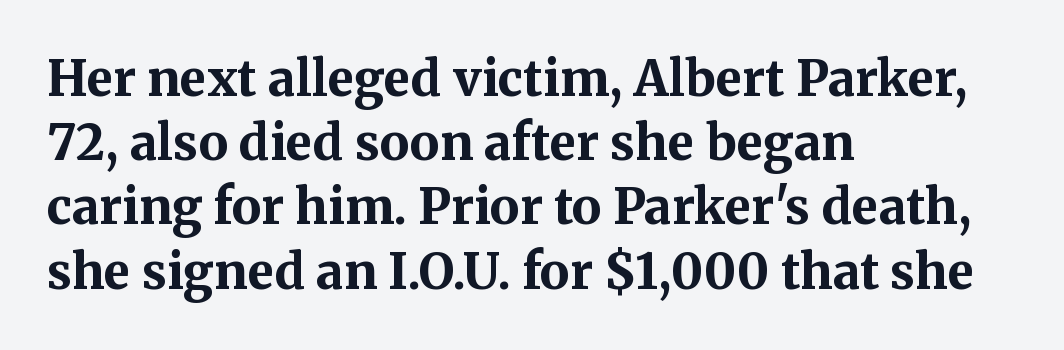
{"serif": "yes", "italic": "no", "bold": "yes", "weight": "bold", "width": "normal", "stroke_contrast": "medium", "x_height": "medium", "monospaced": "no", "underline": "no", "align": "left", "line_spacing": "normal", "line_spacing_ratio": 1.31, "letter_spacing": "normal", "letter_spacing_em": 0.0, "glyph_px": 49}
